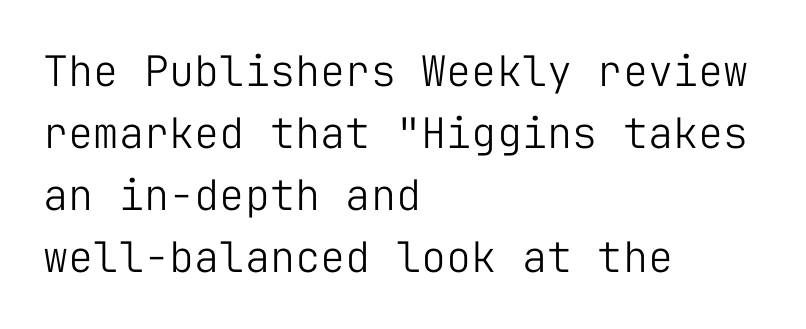
Q: Is the text bold? A: No.
Q: Is the text italic (slanted)? A: No, it is upright.
Q: Is the typeface a serif or a sans-serif typeface? A: Sans-serif.
Q: Is the text underlined? A: No.
Q: How is the paragraph aligned? A: Left-aligned.
Q: Is the spacing between letters normal or unusually wide? A: Normal.
Q: Is the spacing between lines tight, normal or loose? A: Normal.
Q: Width (condensed, normal, or wide)? A: Normal.
Q: Stroke contrast? A: Low.
Q: x-height? A: Medium.
Q: Monospaced? A: Yes.
